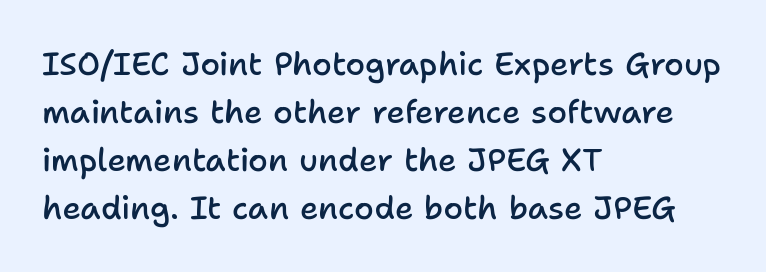
No word sits above an underline. The font's upright variant was chosen for this text. The paragraph shown leans on its left margin. Slightly chunky letters — semibold, I'd say, not full bold.
